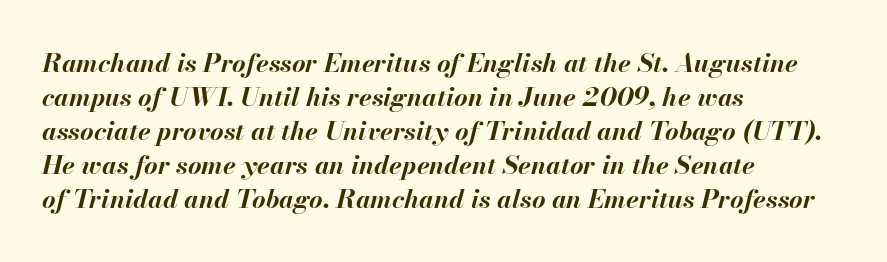
Q: Is the text bold? A: Yes.
Q: Is the text italic (slanted)? A: Yes, it leans right by about 13 degrees.
Q: Is the text underlined? A: No.
Q: How is the paragraph aligned? A: Left-aligned.
Q: Is the spacing between letters normal or unusually wide? A: Normal.
Q: Is the spacing between lines tight, normal or loose? A: Normal.
